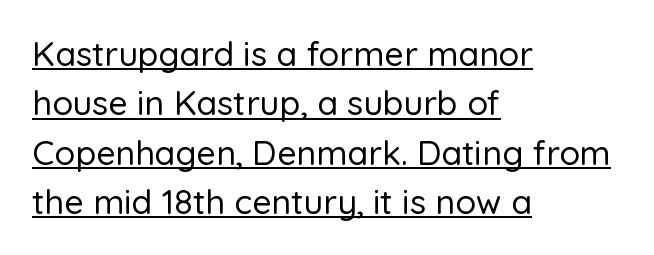
{"serif": "no", "italic": "no", "width": "normal", "stroke_contrast": "low", "x_height": "medium", "monospaced": "no", "underline": "yes", "align": "left", "line_spacing": "normal", "line_spacing_ratio": 1.45, "letter_spacing": "normal", "letter_spacing_em": 0.0, "glyph_px": 34}
